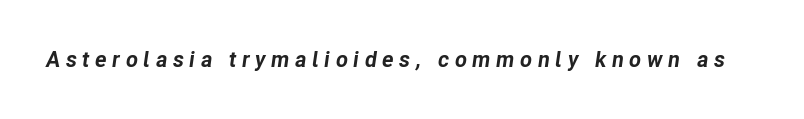
The image shows 22 px bold type, italic (leaning right); set unusually wide letter spacing (+0.25 em), not underlined.
